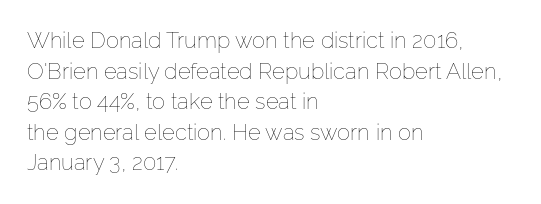
Here the glyphs are tracked normally, forming tight word shapes. This sample keeps an unexceptional amount of space between lines. Every character sits straight up, as roman type does. Each stroke keeps to a modest, everyday thickness or less. This rendering uses left alignment, leaving the right contour irregular. Descenders are the only things crossing below the line.
